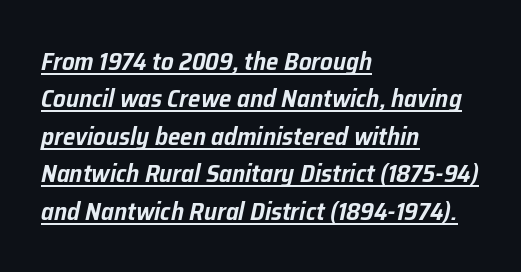
{"italic": "yes", "lean": "right", "slant_degrees": 12, "underline": "yes", "align": "left", "line_spacing": "normal", "line_spacing_ratio": 1.5, "letter_spacing": "normal", "letter_spacing_em": 0.0, "glyph_px": 25}
